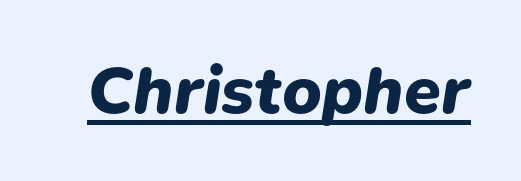
Q: Is the text bold? A: Yes.
Q: Is the text italic (slanted)? A: Yes, it leans right by about 9 degrees.
Q: Is the text underlined? A: Yes.
Q: Is the spacing between letters normal or unusually wide? A: Normal.
Q: Width (condensed, normal, or wide)? A: Normal.
Q: Stroke contrast? A: Low.
Q: x-height? A: Medium.
Q: Monospaced? A: No.
